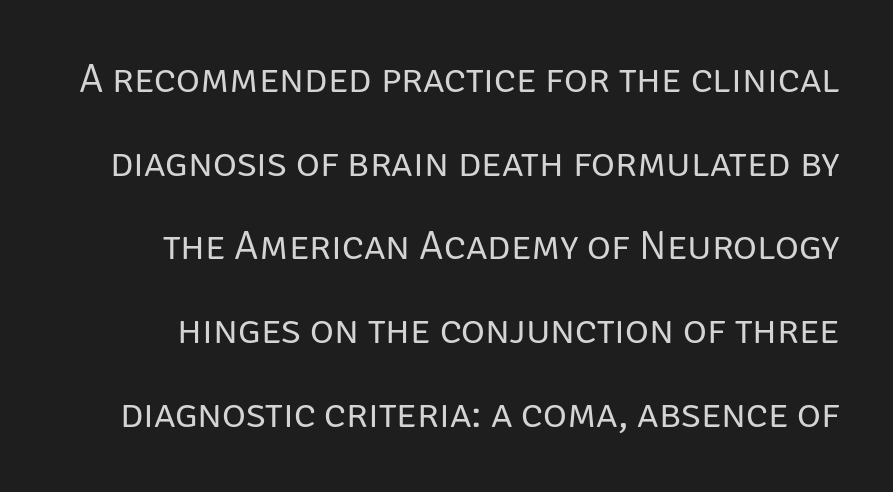
The image shows 41 px regular-weight sans-serif type, upright; set loose line spacing (2.04x), normal letter spacing, not underlined; low stroke contrast and a large x-height.
